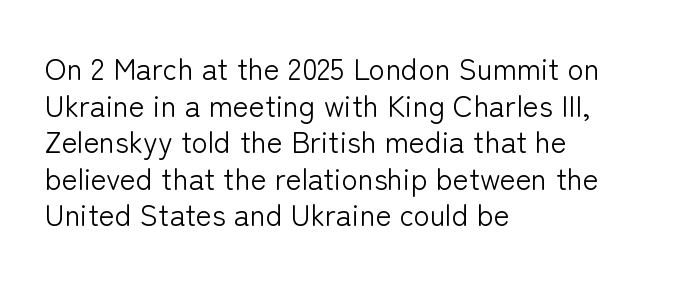
Classification — sans serif. Each letter keeps its own natural width here, so spacing adapts to shape. Check under the words: just untouched page. Observe the ordinary spacing: letters are neighbours, not strangers. This sample uses an upright cut, with every glyph sitting square on the baseline.
